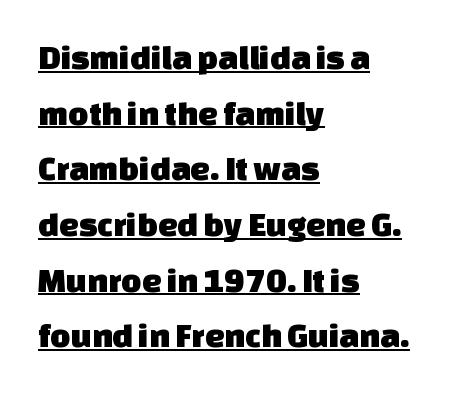
{"serif": "no", "width": "normal", "stroke_contrast": "low", "x_height": "large", "monospaced": "no", "underline": "yes", "align": "left", "line_spacing": "normal", "line_spacing_ratio": 1.59, "letter_spacing": "normal", "letter_spacing_em": 0.0, "glyph_px": 35}
